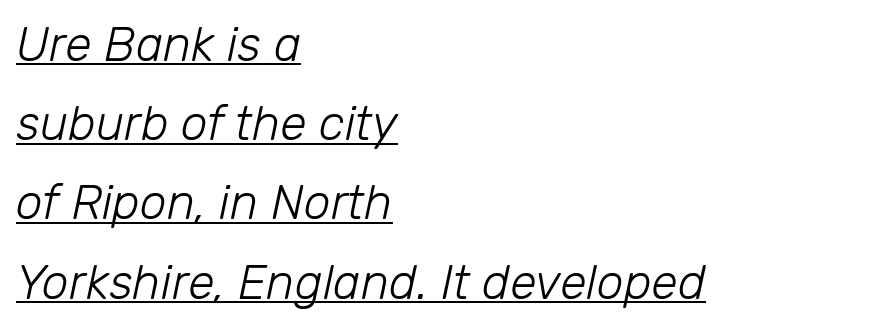
The image shows 48 px light type, italic (leaning right); set left-aligned, normal line spacing (1.65x), normal letter spacing, underlined; low stroke contrast and a medium x-height.
